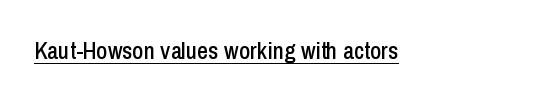
{"italic": "no", "underline": "yes", "letter_spacing": "normal", "letter_spacing_em": 0.0, "glyph_px": 24}
